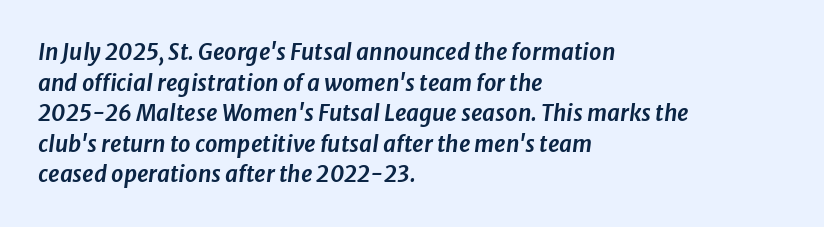
Q: Is the text italic (slanted)? A: Yes, it leans right by about 8 degrees.
Q: Is the text underlined? A: No.
Q: How is the paragraph aligned? A: Left-aligned.
Q: Is the spacing between letters normal or unusually wide? A: Normal.
Q: Is the spacing between lines tight, normal or loose? A: Normal.
